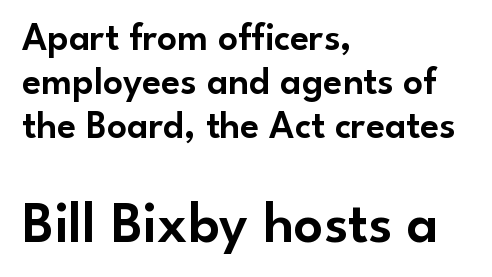
The image shows 58 px sans-serif type, upright; set left-aligned, tight line spacing (1.13x), normal letter spacing, not underlined; the second (bottom) block is 1.49x larger; low stroke contrast and a small x-height.
